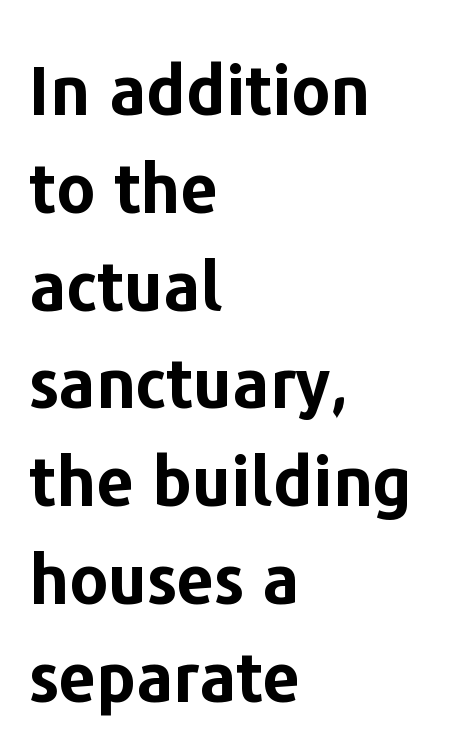
{"serif": "no", "italic": "no", "bold": "yes", "weight": "bold", "width": "normal", "stroke_contrast": "low", "x_height": "medium", "monospaced": "no", "underline": "no", "align": "left", "line_spacing": "normal", "line_spacing_ratio": 1.46, "letter_spacing": "normal", "letter_spacing_em": 0.0, "glyph_px": 67}
